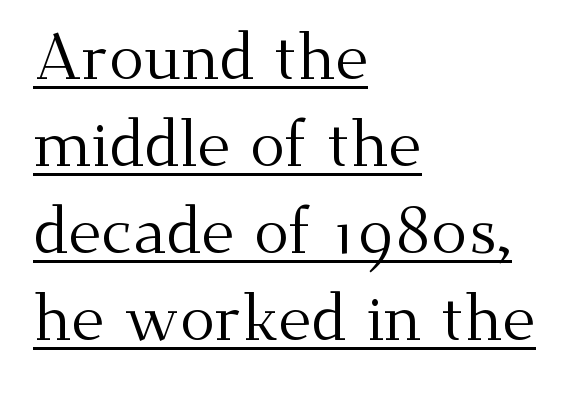
{"serif": "yes", "italic": "no", "bold": "no", "weight": "regular", "width": "normal", "stroke_contrast": "medium", "x_height": "small", "monospaced": "no", "underline": "yes", "align": "left", "line_spacing": "normal", "line_spacing_ratio": 1.34, "letter_spacing": "normal", "letter_spacing_em": 0.0, "glyph_px": 65}
